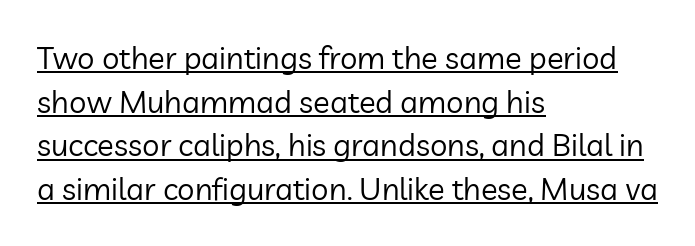
The passage is arranged the way most books set body copy — flush left. Honestly, the row spacing looks completely unremarkable. Bold? No — there's no thickening of the strokes. The font family rendered here belongs to the sans-serif group. The lettering holds an erect, upright posture throughout.
